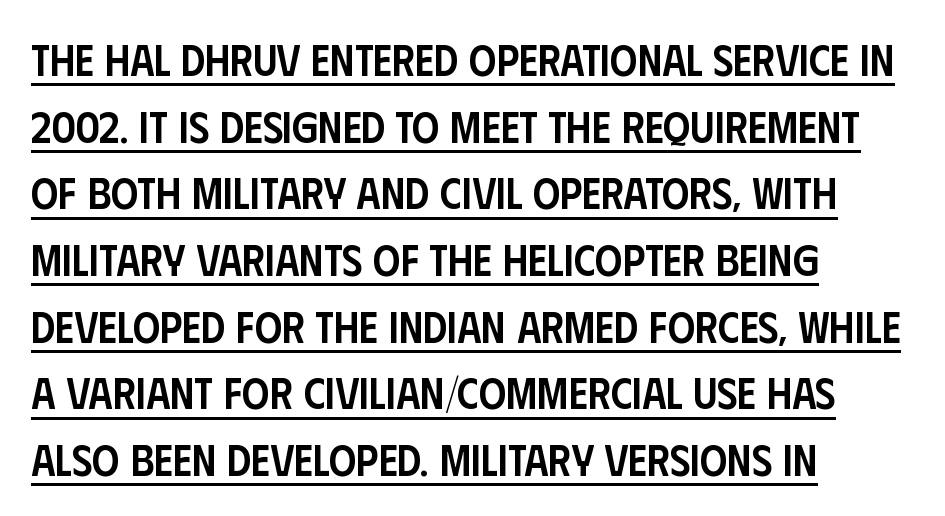
The rendering uses natural spacing where letterforms have individual widths. The passage shown is typeset with a sans-serif family. Line beginnings align vertically; line endings do not. A typographer would call this underscored text. This is the in-between weight designers call semibold or demi. How are the letters spaced? Ordinarily, with no added tracking.
